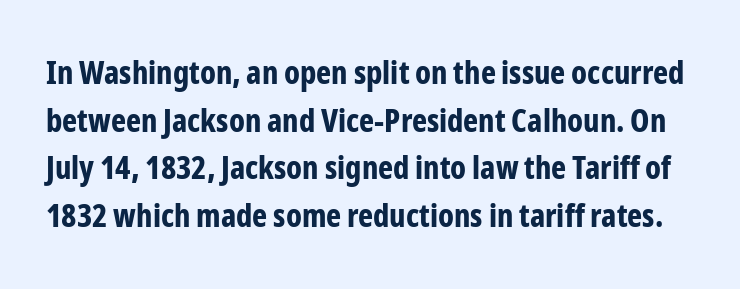
How heavy is the stroke? Heavy — this is a bold. Decoration check: the copy has no underline. Nobody touched the tracking dial on this one. To sum up the face: it is a sans, with no serifs.
